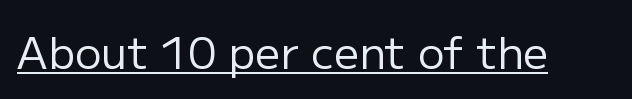
Q: Is the text bold? A: No.
Q: Is the text italic (slanted)? A: No, it is upright.
Q: Is the typeface a serif or a sans-serif typeface? A: Sans-serif.
Q: Is the text underlined? A: Yes.
Q: Is the spacing between letters normal or unusually wide? A: Normal.
Q: Width (condensed, normal, or wide)? A: Normal.
Q: Stroke contrast? A: Low.
Q: x-height? A: Medium.
Q: Monospaced? A: No.
